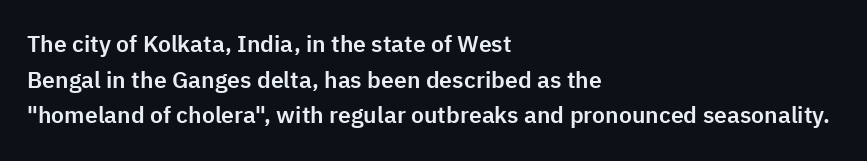
Q: Is the text italic (slanted)? A: No, it is upright.
Q: Is the text underlined? A: No.
Q: How is the paragraph aligned? A: Left-aligned.
Q: Is the spacing between letters normal or unusually wide? A: Normal.
Q: Is the spacing between lines tight, normal or loose? A: Normal.
